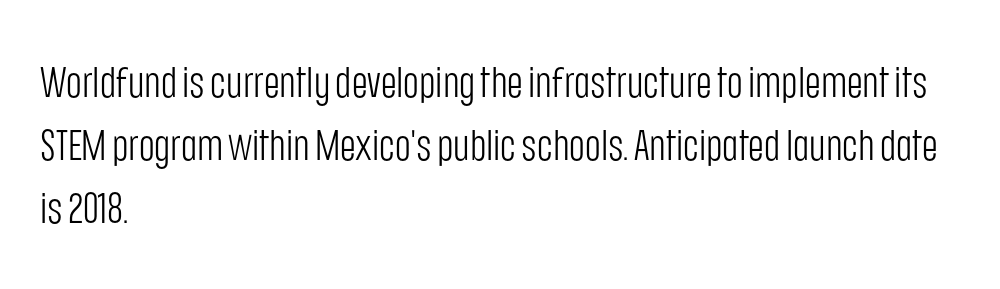
This is roman type, the default non-slanted kind. Horizontally, the lines are justified to the leading edge only. The typeface chosen for these lines omits serifs. The words here are not underlined.
